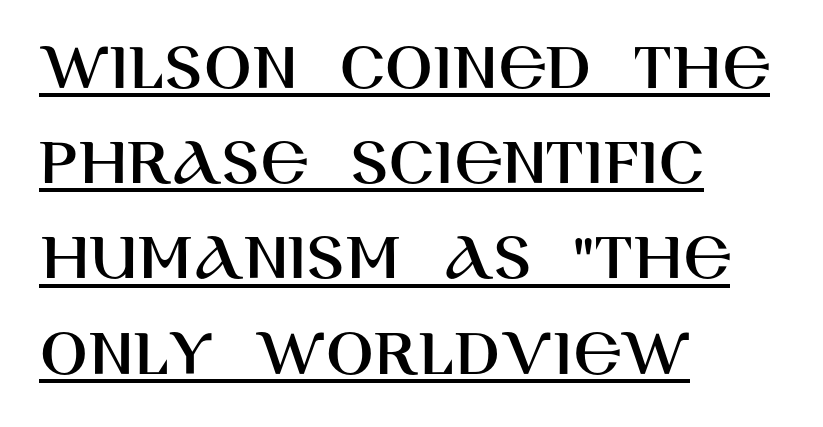
Is the letter spacing exaggerated? No — it looks like the ordinary default. The face used here is proportionally spaced, like ordinary book or web type. The face used here appears with an underline applied. This is roman type, the default non-slanted kind. The rendering shows plain stroke endings on the letterforms — a sans-serif design. All the whitespace from short lines collects on the right.
